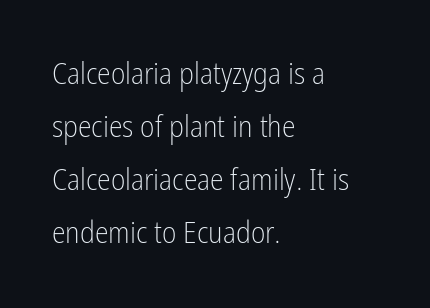
Proportional: the letters do not fall into vertical columns. The letters stand upright; this is a roman face. These lines keep a tight, regular rhythm from letter to letter. Every row of glyphs begins at an identical x-position on the left. Weight class: somewhere from thin through regular.
